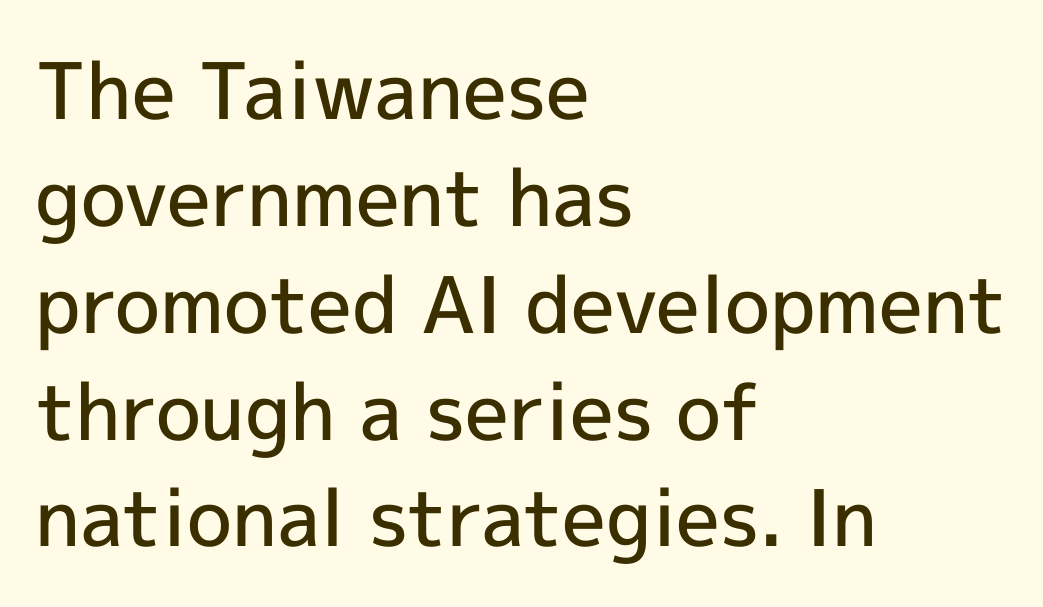
Lines of text with bare space underneath. Every letter is mildly thick-stroked: semibold rather than bold. Normally led — the rows are evenly, conventionally spaced. Each letter keeps its own natural width here, so spacing adapts to shape. Posture: straight, roman, zero tilt.
